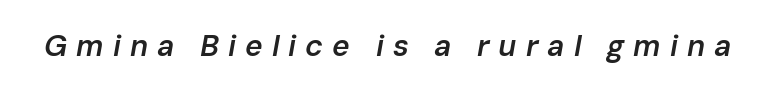
The image shows 30 px semibold type, italic (leaning right); set unusually wide letter spacing (+0.3 em), not underlined; low stroke contrast and a medium x-height.
